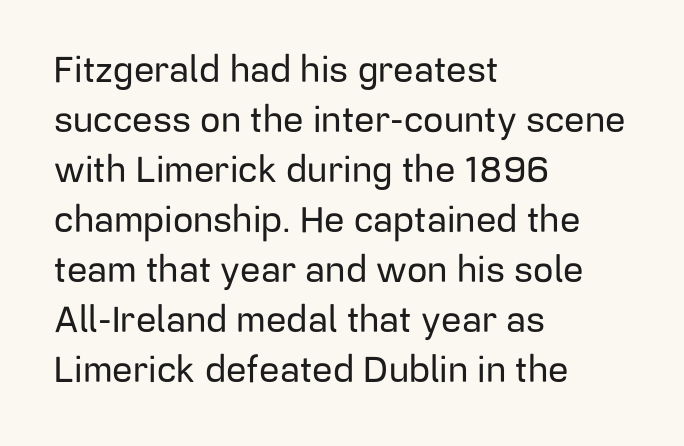
Honestly, the letter spacing is just normal — you wouldn't notice it. What kind of face is this? One without serifs — a sans. When letters stand straight like this, we call the style roman or upright. Rows of type keep a routine distance in the vertical direction.
